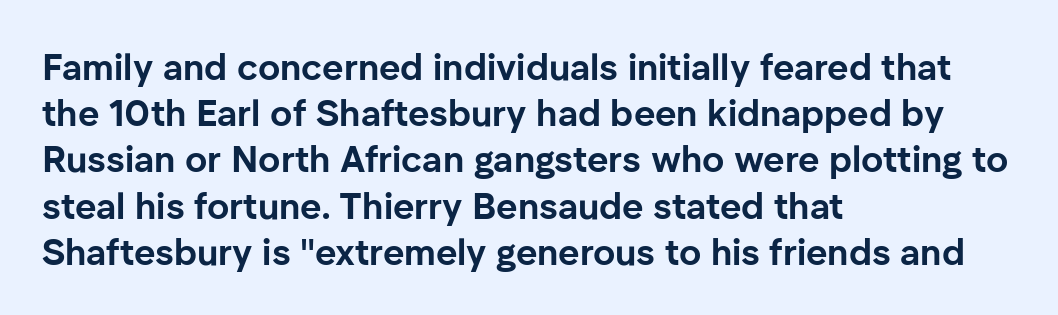
{"serif": "no", "italic": "no", "bold": "yes", "weight": "bold", "width": "normal", "stroke_contrast": "low", "x_height": "medium", "monospaced": "no", "underline": "no", "align": "left", "line_spacing": "normal", "line_spacing_ratio": 1.25, "letter_spacing": "normal", "letter_spacing_em": 0.0, "glyph_px": 37}
